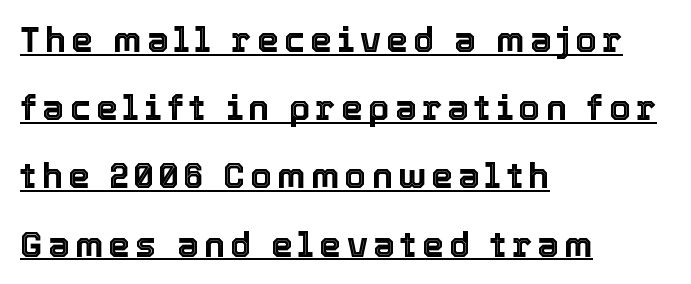
Q: Is the text italic (slanted)? A: No, it is upright.
Q: Is the text underlined? A: Yes.
Q: How is the paragraph aligned? A: Left-aligned.
Q: Is the spacing between lines tight, normal or loose? A: Loose.
Q: Width (condensed, normal, or wide)? A: Normal.
Q: x-height? A: Medium.
Q: Monospaced? A: No.
